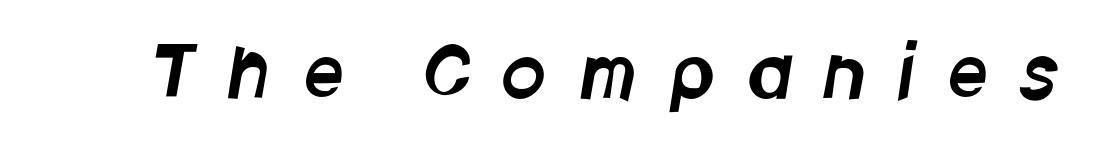
The image shows 71 px condensed sans-serif type; set unusually wide letter spacing (+0.46 em), not underlined; low stroke contrast and a large x-height.
